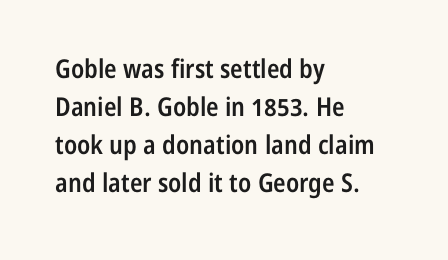
The image shows 26 px text type, upright; set left-aligned, normal line spacing (1.46x), normal letter spacing, not underlined.
